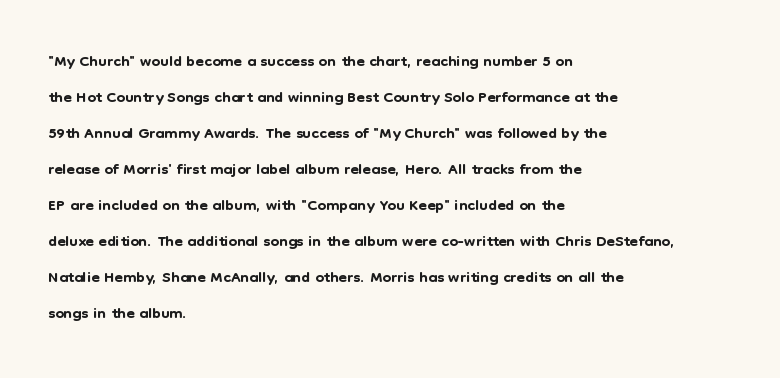
Q: Is the text italic (slanted)? A: No, it is upright.
Q: Is the text underlined? A: No.
Q: How is the paragraph aligned? A: Left-aligned.
Q: Is the spacing between letters normal or unusually wide? A: Normal.
Q: Is the spacing between lines tight, normal or loose? A: Normal.
